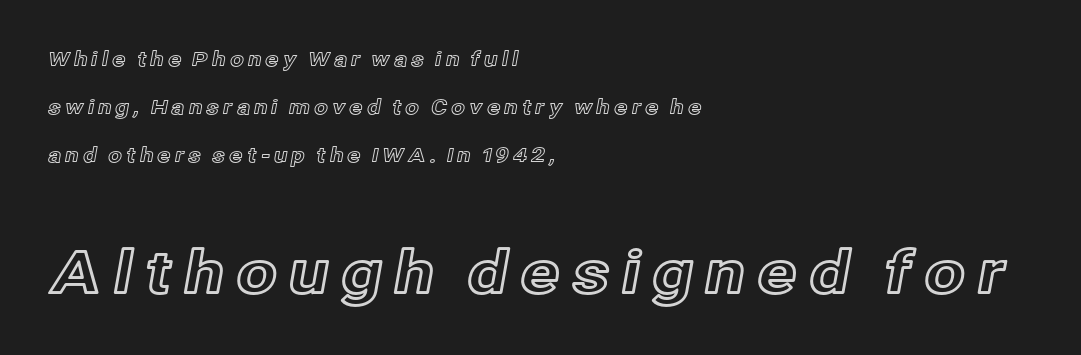
The image shows 59 px text type; set left-aligned, loose line spacing (2.39x), not underlined; the second (bottom) block is 2.95x larger; a medium x-height.
